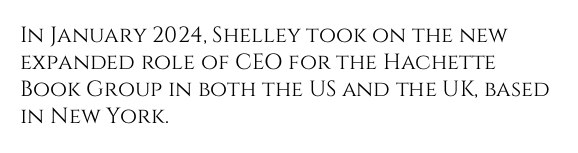
Q: Is the text italic (slanted)? A: No, it is upright.
Q: Is the text underlined? A: No.
Q: How is the paragraph aligned? A: Left-aligned.
Q: Is the spacing between letters normal or unusually wide? A: Normal.
